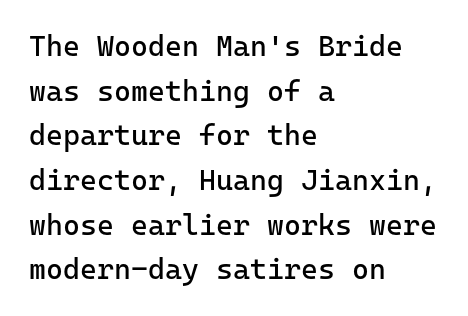
Q: Is the text bold? A: No.
Q: Is the text italic (slanted)? A: No, it is upright.
Q: Is the typeface a serif or a sans-serif typeface? A: Sans-serif.
Q: Is the text underlined? A: No.
Q: How is the paragraph aligned? A: Left-aligned.
Q: Is the spacing between letters normal or unusually wide? A: Normal.
Q: Is the spacing between lines tight, normal or loose? A: Normal.
Q: Width (condensed, normal, or wide)? A: Normal.
Q: Stroke contrast? A: Low.
Q: x-height? A: Medium.
Q: Monospaced? A: Yes.
